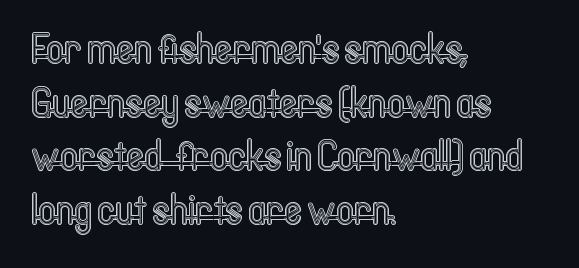
Q: Is the text italic (slanted)? A: No, it is upright.
Q: Is the text underlined? A: No.
Q: How is the paragraph aligned? A: Left-aligned.
Q: Is the spacing between letters normal or unusually wide? A: Normal.
Q: Is the spacing between lines tight, normal or loose? A: Normal.
Q: Width (condensed, normal, or wide)? A: Condensed.
Q: x-height? A: Medium.
Q: Monospaced? A: No.
